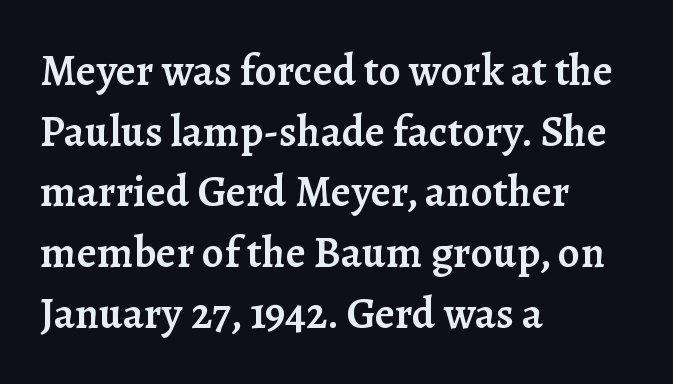
The image shows 44 px semibold serif type, upright; set left-aligned, normal line spacing (1.38x), normal letter spacing, not underlined; low stroke contrast and a medium x-height.
